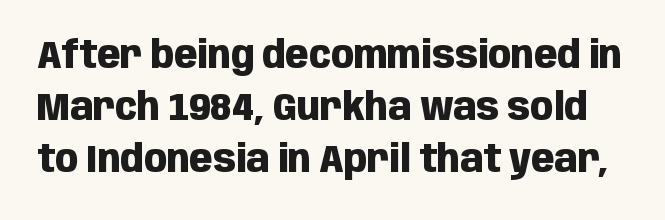
Strokes here are thick enough to call this a true bold. Each word holds together tightly as a unit, with standard inter-letter gaps. Does the leading feel generous? No, just average. Unlike italic type, these characters show no tilt at all.
